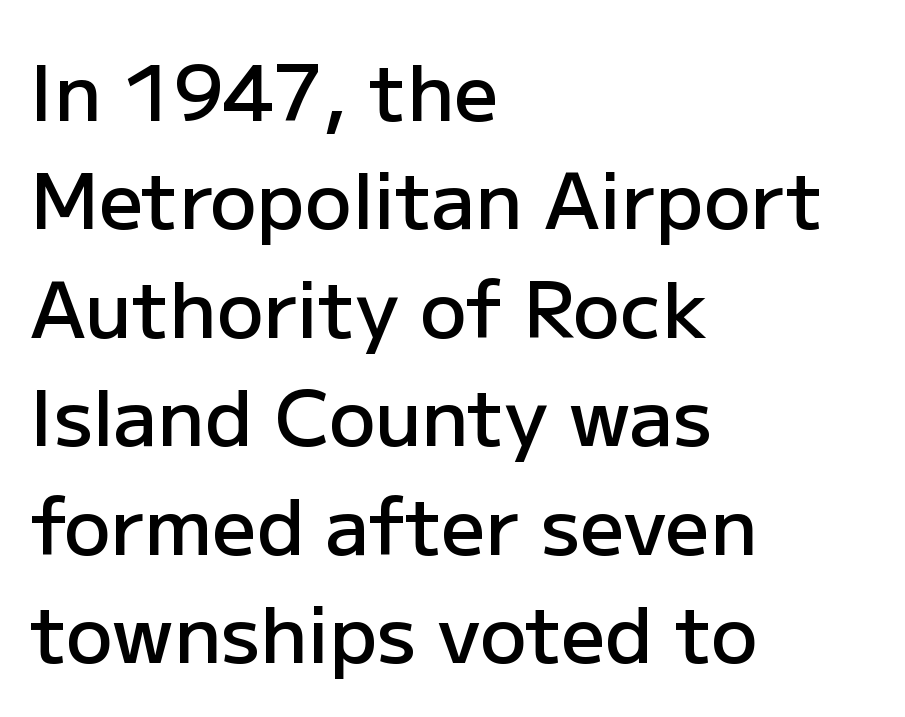
{"serif": "no", "italic": "no", "bold": "semi", "weight": "semibold", "width": "normal", "stroke_contrast": "low", "x_height": "medium", "monospaced": "no", "underline": "no", "align": "left", "line_spacing": "normal", "line_spacing_ratio": 1.39, "letter_spacing": "normal", "letter_spacing_em": 0.0, "glyph_px": 78}
